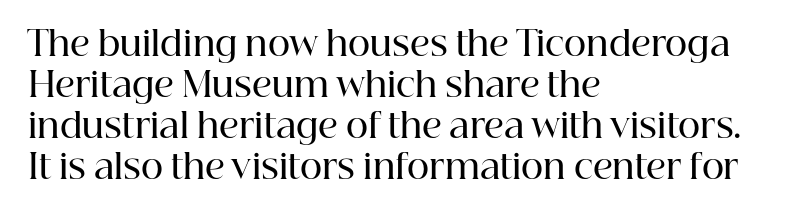
{"serif": "yes", "italic": "no", "bold": "semi", "weight": "semibold", "width": "normal", "stroke_contrast": "high", "x_height": "medium", "monospaced": "no", "underline": "no", "align": "left", "line_spacing_ratio": 1.21, "letter_spacing": "normal", "letter_spacing_em": 0.0, "glyph_px": 34}
